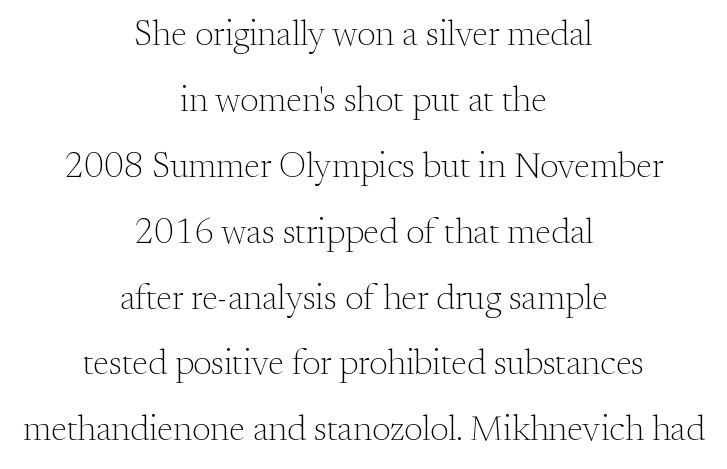
The image shows 36 px light serif type, upright; set centered, line spacing 1.83x, normal letter spacing, not underlined; medium stroke contrast and a small x-height.
